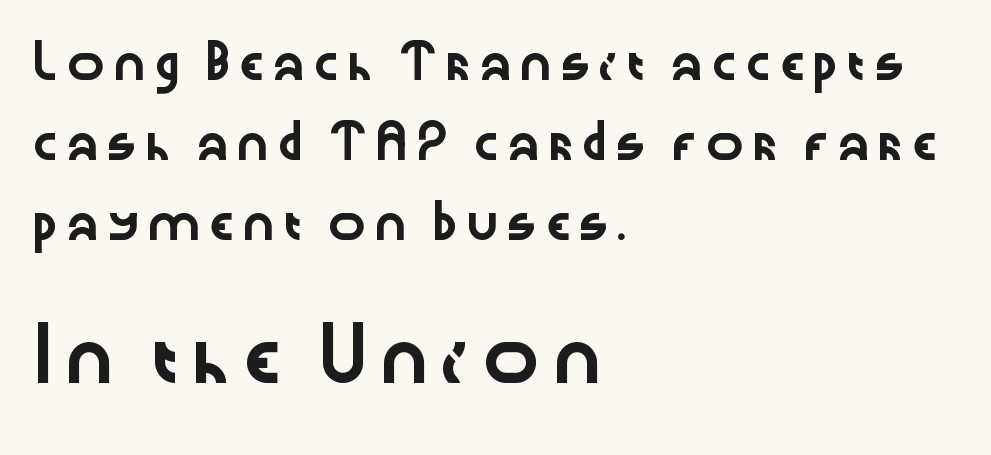
Which of the two is more prominent by size? The second, at the bottom. Leading is clearly above the norm, producing a sparse column. Descenders hang freely into open space. These lines are rendered in a variable-pitch font. Line beginnings align vertically; line endings do not. Type style note: lacks serifs.
